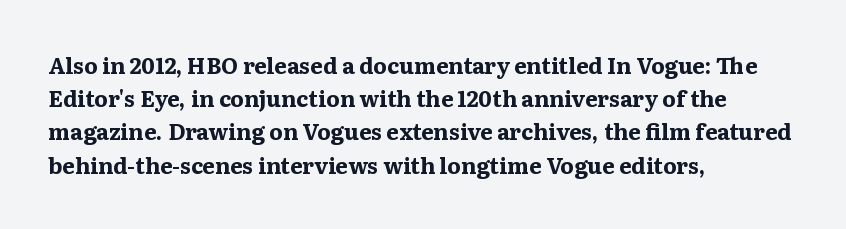
{"italic": "no", "bold": "yes", "underline": "no", "align": "left", "line_spacing": "normal", "line_spacing_ratio": 1.51, "letter_spacing": "normal", "letter_spacing_em": 0.0, "glyph_px": 22}
